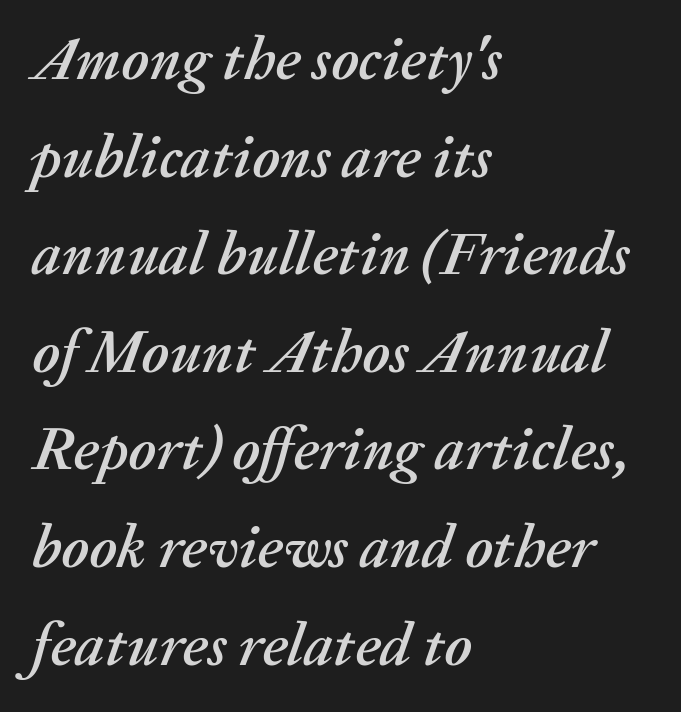
{"italic": "yes", "lean": "right", "slant_degrees": 20, "width": "normal", "stroke_contrast": "medium", "x_height": "medium", "monospaced": "no", "underline": "no", "align": "left", "line_spacing": "normal", "line_spacing_ratio": 1.6, "letter_spacing": "normal", "letter_spacing_em": 0.0, "glyph_px": 61}
